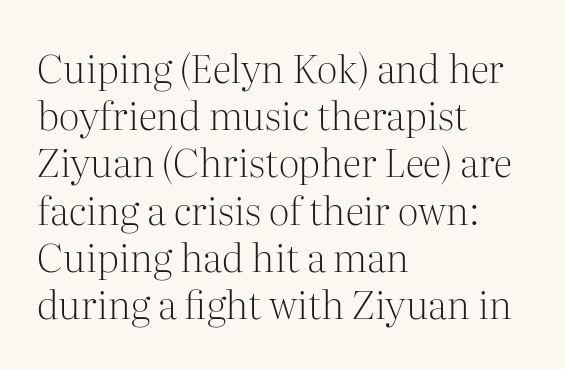
{"serif": "yes", "italic": "no", "bold": "no", "weight": "light", "width": "normal", "stroke_contrast": "medium", "x_height": "medium", "monospaced": "no", "underline": "no", "align": "left", "line_spacing_ratio": 1.21, "letter_spacing": "normal", "letter_spacing_em": 0.0, "glyph_px": 39}
